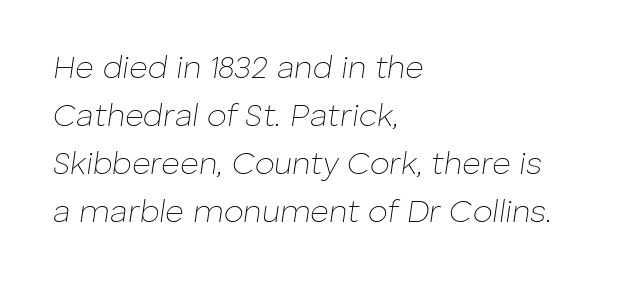
{"italic": "yes", "lean": "right", "slant_degrees": 8, "bold": "no", "weight": "thin", "width": "normal", "stroke_contrast": "low", "x_height": "medium", "monospaced": "no", "underline": "no", "align": "left", "line_spacing": "normal", "line_spacing_ratio": 1.5, "letter_spacing": "normal", "letter_spacing_em": 0.0, "glyph_px": 32}
